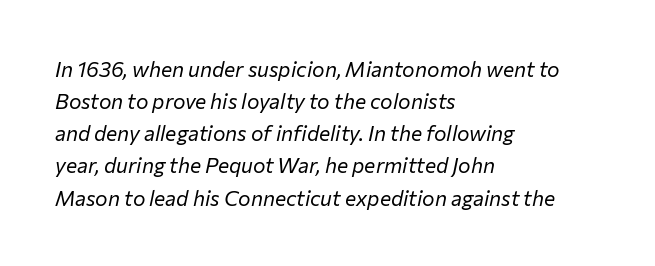
The face used here has a pronounced slope to its letters. Interline gaps are of average width in this sample. Is the letter spacing exaggerated? No — it looks like the ordinary default. A quiet, ordinary-to-light weight characterises the typeface. The gap between lines stays unmarked. Caption: multi-line text, flush left, ragged right.
